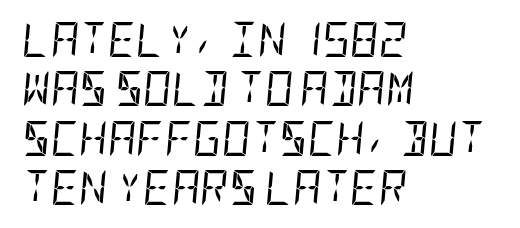
{"italic": "yes", "lean": "right", "slant_degrees": 5, "bold": "no", "weight": "regular", "width": "condensed", "stroke_contrast": "low", "x_height": "large", "underline": "no", "align": "left", "line_spacing": "normal", "line_spacing_ratio": 1.41, "letter_spacing": "normal", "letter_spacing_em": 0.0, "glyph_px": 35}
